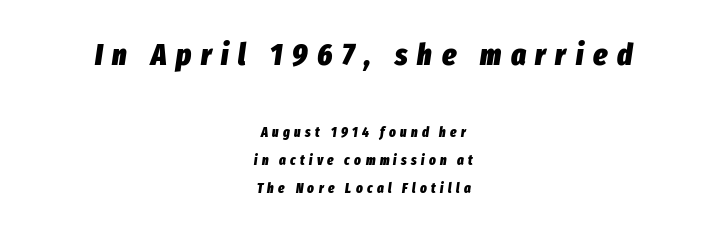
The letters are spread apart with noticeably loose tracking. Varying glyph widths throughout — classic text-font behaviour. Neither beginnings nor endings align; midpoints do. Successive baselines arrive slowly, with a big drop between each. Bigger letters appear in the top chunk; the bottom chunk is reduced. As a designer I'd log this as weight 700, bold.
